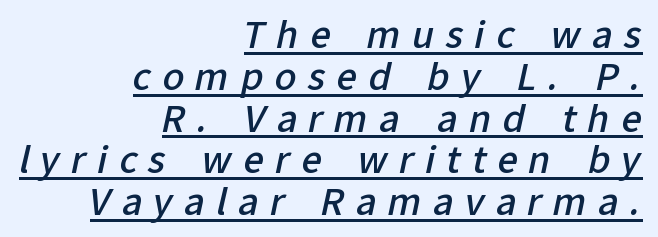
{"serif": "no", "bold": "semi", "weight": "semibold", "width": "normal", "stroke_contrast": "low", "x_height": "medium", "monospaced": "no", "underline": "yes", "align": "right", "line_spacing_ratio": 1.16, "letter_spacing": "wide", "letter_spacing_em": 0.31, "glyph_px": 36}
